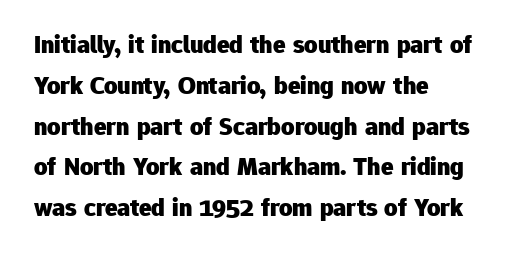
The image shows 26 px bold type, upright; set left-aligned, normal line spacing (1.57x), normal letter spacing, not underlined.
